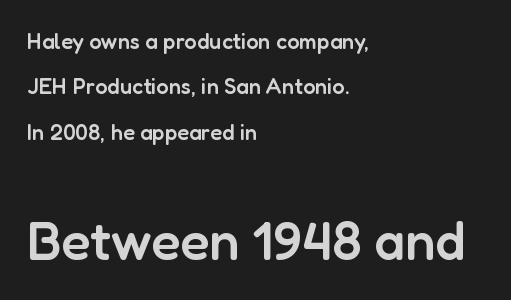
The image shows 54 px semibold sans-serif type, upright; set left-aligned, loose line spacing (2.06x), normal letter spacing, not underlined; the second (bottom) block is 2.45x larger; low stroke contrast and a medium x-height.
